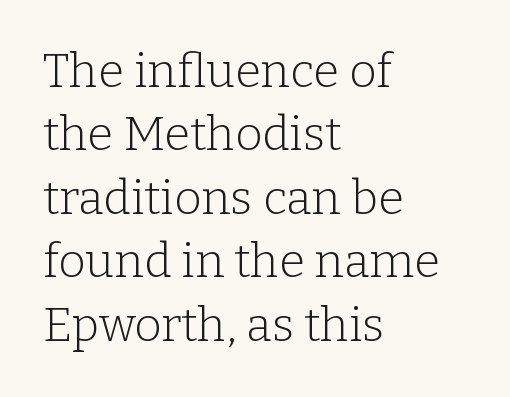
{"serif": "yes", "italic": "no", "bold": "no", "weight": "light", "width": "normal", "stroke_contrast": "low", "x_height": "medium", "monospaced": "no", "underline": "no", "align": "left", "line_spacing": "normal", "line_spacing_ratio": 1.35, "letter_spacing": "normal", "letter_spacing_em": 0.0, "glyph_px": 47}
